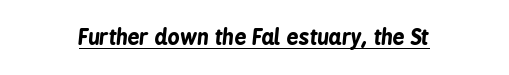
The face used here is rendered with its standard letterfit. The typography opts for an oblique posture over an upright one. Weight check: bold — yes, fully. What decoration does the sample have? An underline.
